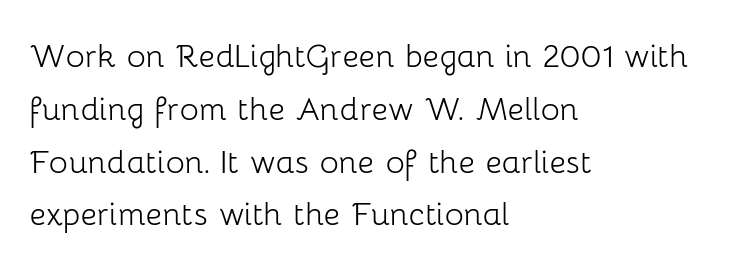
The image shows 40 px light sans-serif type, upright; set left-aligned, normal line spacing (1.32x), normal letter spacing, not underlined; low stroke contrast and a medium x-height.
